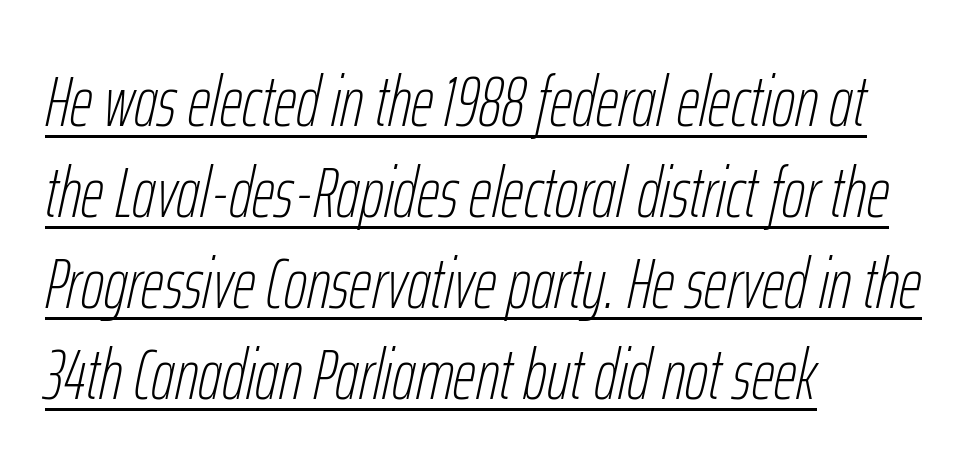
The image shows 71 px thin, condensed type, italic (leaning right); set left-aligned, normal line spacing (1.28x), normal letter spacing, underlined; low stroke contrast and a medium x-height.
